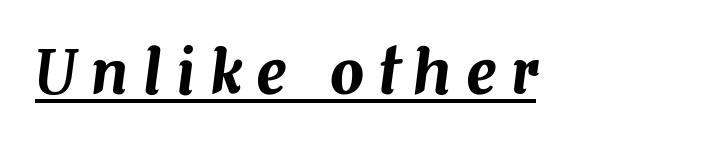
{"italic": "yes", "lean": "right", "slant_degrees": 7, "width": "normal", "stroke_contrast": "medium", "x_height": "medium", "monospaced": "no", "underline": "yes", "letter_spacing": "wide", "letter_spacing_em": 0.24, "glyph_px": 60}
